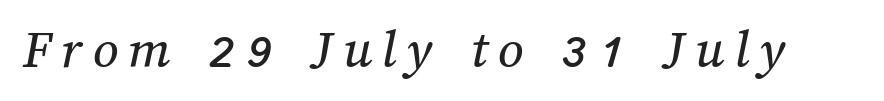
Unmarked baselines from the first word to the last. Spacing verdict: proportional, widths tailored to each character.
